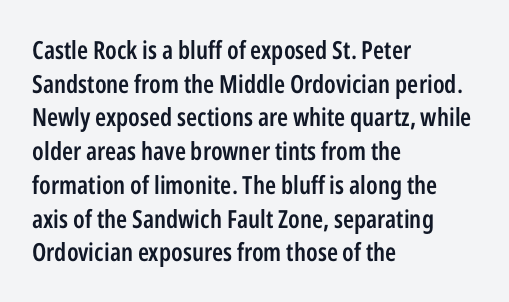
The image shows 25 px text type, upright; set left-aligned, normal line spacing (1.35x), normal letter spacing, not underlined.
